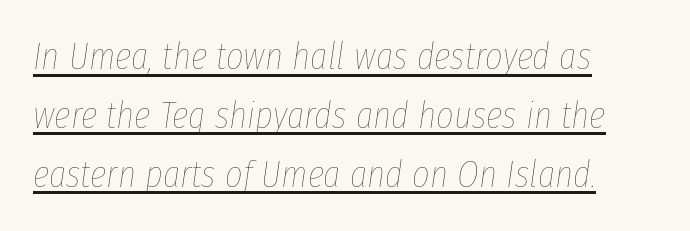
Q: Is the text bold? A: No.
Q: Is the text italic (slanted)? A: Yes, it leans right by about 8 degrees.
Q: Is the text underlined? A: Yes.
Q: How is the paragraph aligned? A: Left-aligned.
Q: Is the spacing between letters normal or unusually wide? A: Normal.
Q: Is the spacing between lines tight, normal or loose? A: Normal.
Q: Width (condensed, normal, or wide)? A: Condensed.
Q: Stroke contrast? A: Low.
Q: x-height? A: Medium.
Q: Monospaced? A: No.
